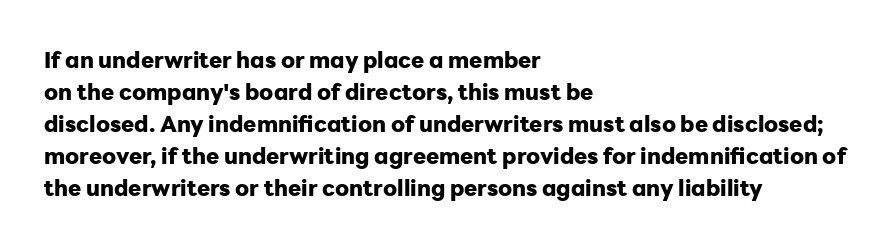
These lines were composed using upright roman letters. Bare-footed words on every line. The vertical gap from one line to the next is medium. Leftover space on each line is placed entirely after the last word. The line texture is even and compact thanks to regular tracking.
